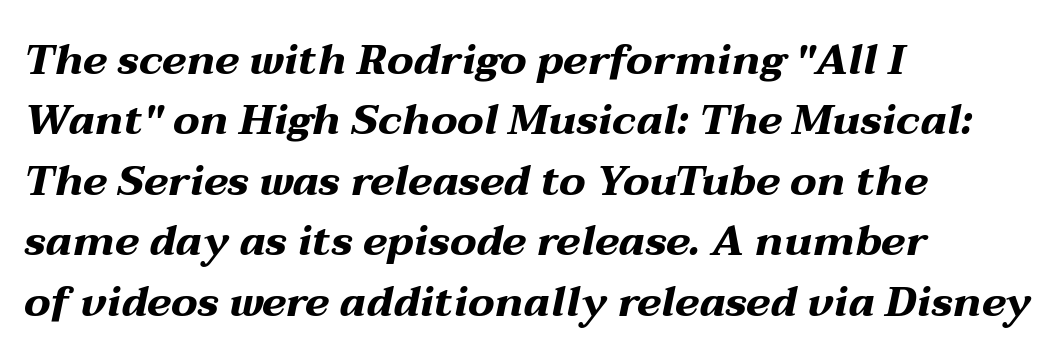
This sample uses an oblique cut, with every glyph tilted off the vertical. Each new line begins a customary step beneath the previous one. Here the glyphs are tracked normally, forming tight word shapes. Do the characters align in a grid? No, the font is proportional. Stroke thickness is high; the sample reads as a true bold.
